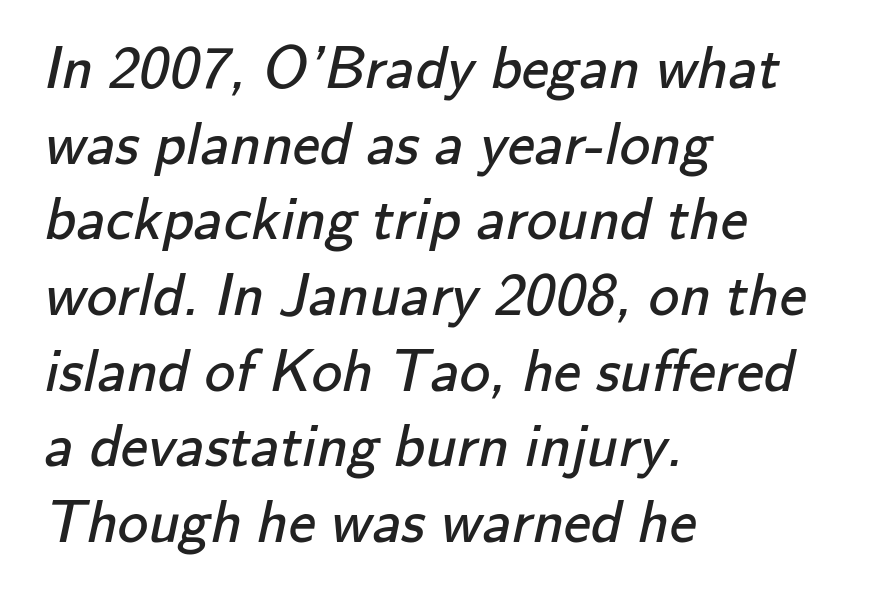
The image shows 61 px regular-weight sans-serif type; set left-aligned, line spacing 1.24x, normal letter spacing, not underlined; low stroke contrast and a small x-height.
